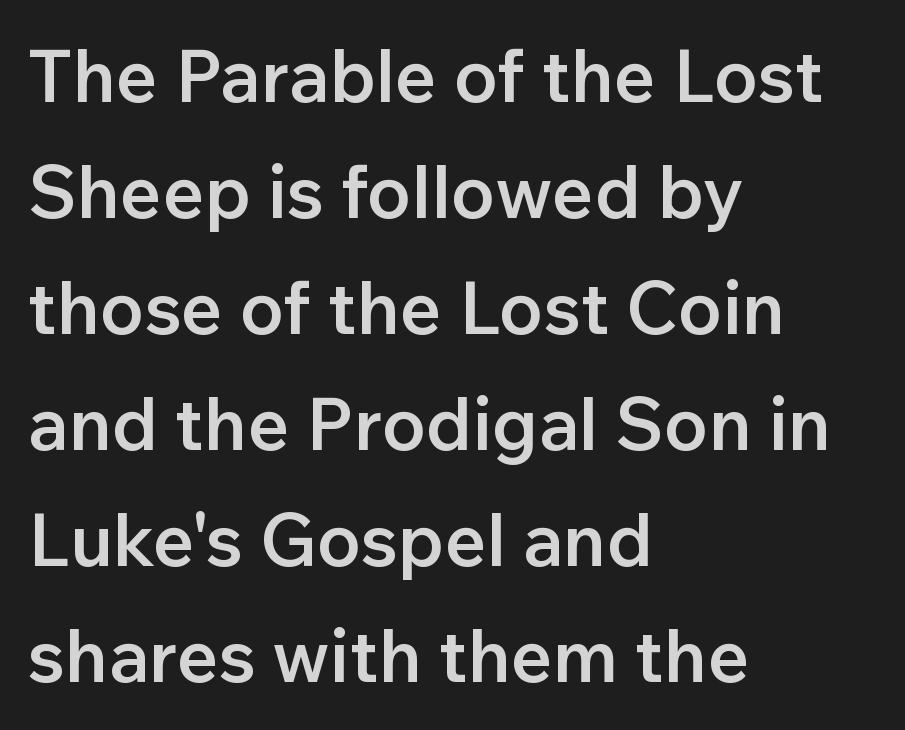
{"serif": "no", "italic": "no", "bold": "semi", "weight": "semibold", "width": "normal", "stroke_contrast": "low", "x_height": "medium", "monospaced": "no", "underline": "no", "align": "left", "line_spacing": "normal", "line_spacing_ratio": 1.59, "letter_spacing": "normal", "letter_spacing_em": 0.0, "glyph_px": 73}
